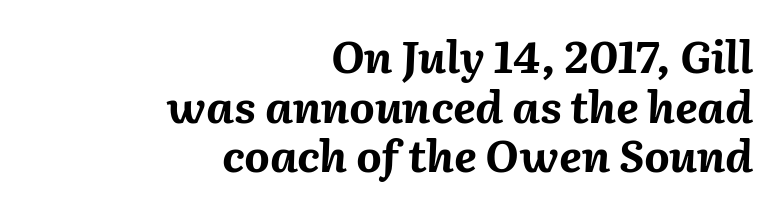
The specimen omits any rule beneath the text block's lines. The line-height multiplier appears low, near solid setting. The sample has been set heavy, in full bold. Character widths vary here, with narrow letters taking less room than wide ones. Right-aligned paragraph, ragged on the left. In terms of posture, this sample is oblique.
